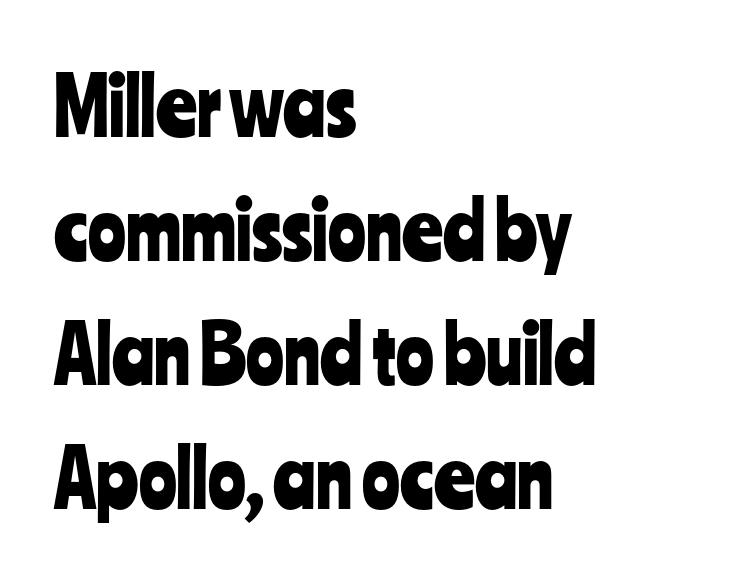
{"serif": "no", "italic": "no", "width": "condensed", "stroke_contrast": "low", "x_height": "medium", "monospaced": "no", "underline": "no", "align": "left", "line_spacing": "normal", "line_spacing_ratio": 1.57, "letter_spacing": "normal", "letter_spacing_em": 0.0, "glyph_px": 79}
